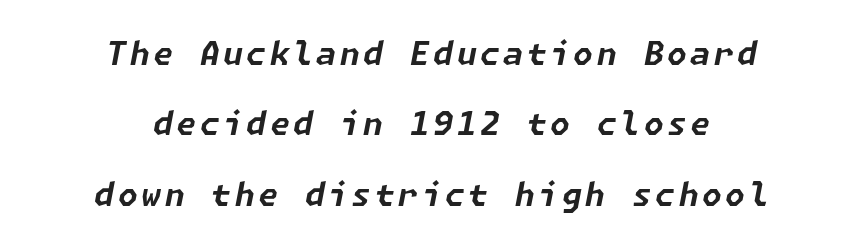
{"italic": "yes", "lean": "right", "slant_degrees": 11, "bold": "yes", "weight": "bold", "width": "normal", "stroke_contrast": "low", "x_height": "medium", "underline": "no", "align": "center", "line_spacing": "loose", "line_spacing_ratio": 2.2, "glyph_px": 32}
